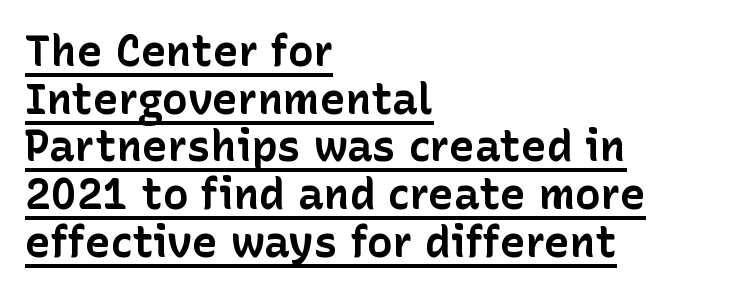
{"serif": "no", "italic": "no", "bold": "yes", "weight": "bold", "width": "normal", "stroke_contrast": "low", "x_height": "medium", "monospaced": "no", "underline": "yes", "align": "left", "line_spacing": "tight", "line_spacing_ratio": 1.11, "letter_spacing": "normal", "letter_spacing_em": 0.0, "glyph_px": 43}
